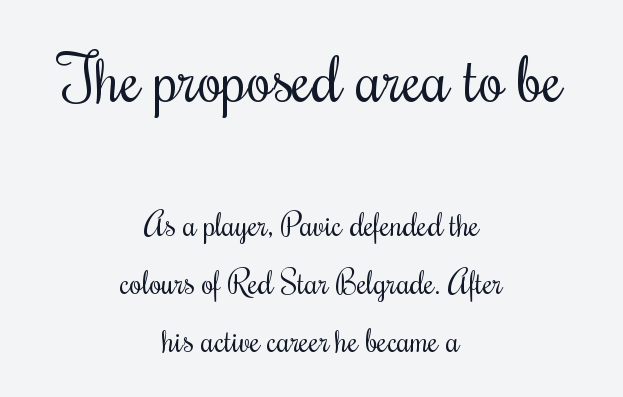
Looks like regular typesetting: each glyph gets only the width it needs. Caption: multi-line text, centered on the measure. Beneath every word, the page is bare. Weight class: somewhere from thin through regular. The emphasis by scale lands on block number one, above.
